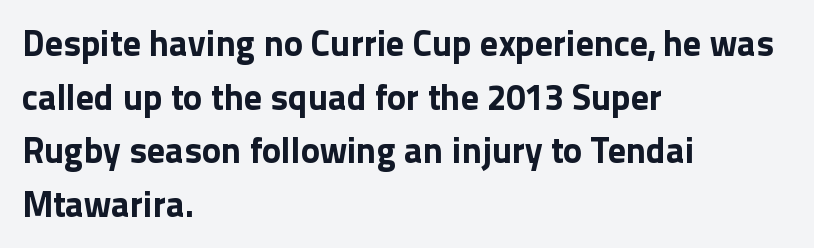
The image shows 36 px bold sans-serif type, upright; set left-aligned, normal line spacing (1.49x), normal letter spacing, not underlined; a medium x-height.
